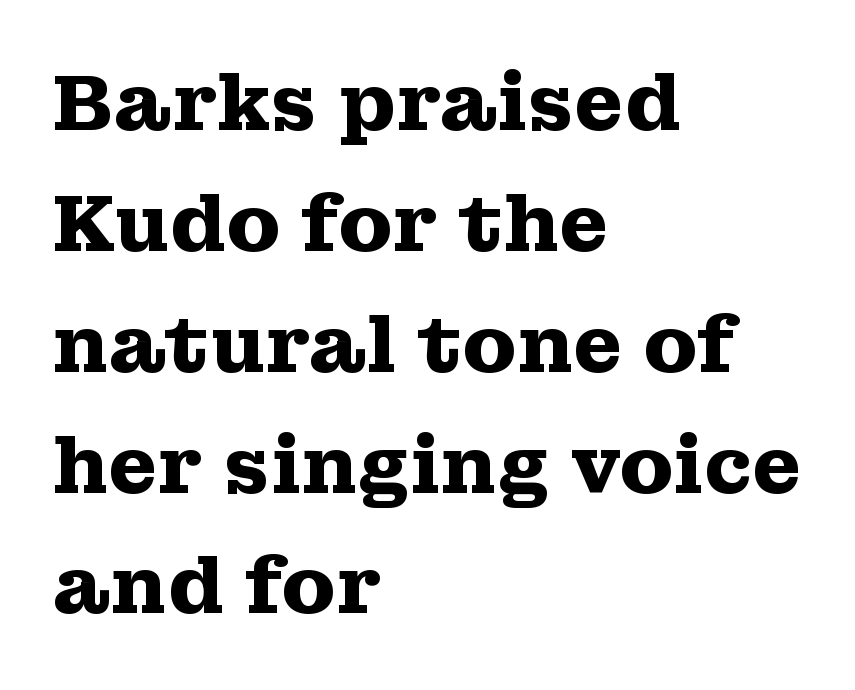
Q: Is the text bold? A: Yes.
Q: Is the text italic (slanted)? A: No, it is upright.
Q: Is the typeface a serif or a sans-serif typeface? A: Serif.
Q: Is the text underlined? A: No.
Q: How is the paragraph aligned? A: Left-aligned.
Q: Is the spacing between letters normal or unusually wide? A: Normal.
Q: Is the spacing between lines tight, normal or loose? A: Normal.
Q: Width (condensed, normal, or wide)? A: Wide.
Q: Stroke contrast? A: Medium.
Q: x-height? A: Medium.
Q: Monospaced? A: No.
